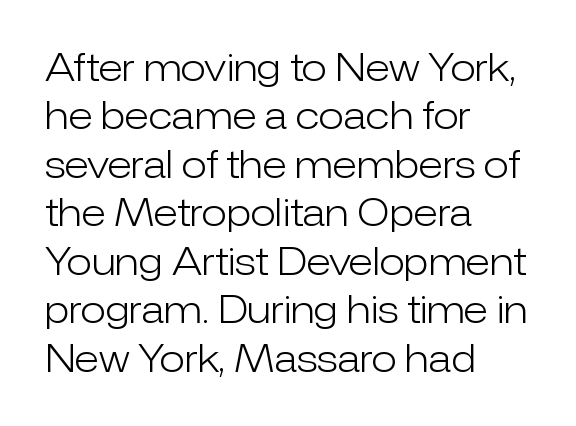
{"serif": "no", "italic": "no", "bold": "no", "weight": "light", "width": "normal", "stroke_contrast": "low", "x_height": "medium", "monospaced": "no", "underline": "no", "align": "left", "line_spacing": "normal", "line_spacing_ratio": 1.31, "letter_spacing": "normal", "letter_spacing_em": 0.0, "glyph_px": 37}
